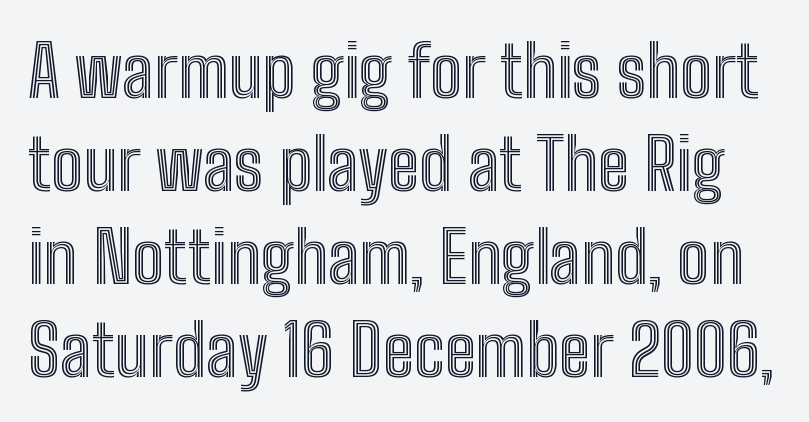
Q: Is the text italic (slanted)? A: No, it is upright.
Q: Is the text underlined? A: No.
Q: Is the spacing between letters normal or unusually wide? A: Normal.
Q: Is the spacing between lines tight, normal or loose? A: Normal.
Q: Width (condensed, normal, or wide)? A: Condensed.
Q: x-height? A: Medium.
Q: Monospaced? A: No.
